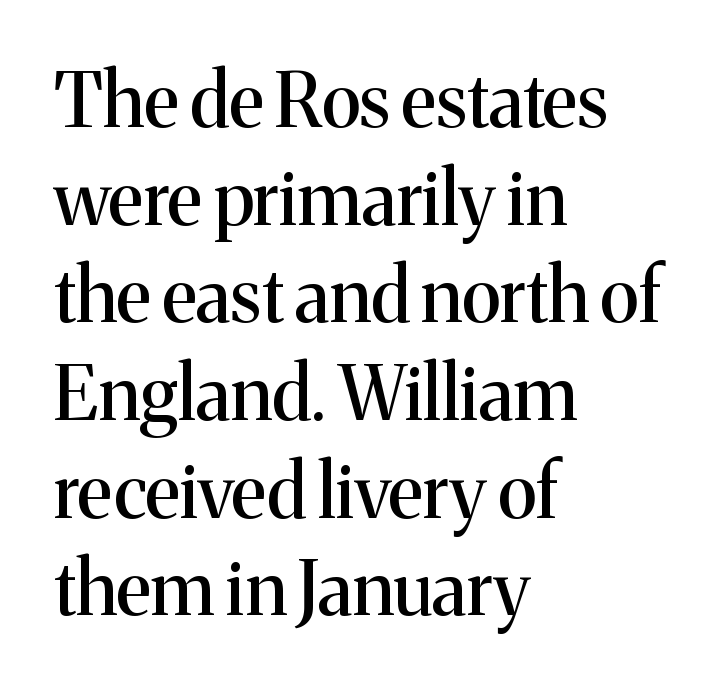
{"serif": "yes", "italic": "no", "width": "normal", "stroke_contrast": "medium", "x_height": "medium", "monospaced": "no", "underline": "no", "align": "left", "line_spacing": "normal", "line_spacing_ratio": 1.32, "letter_spacing": "normal", "letter_spacing_em": 0.0, "glyph_px": 74}
